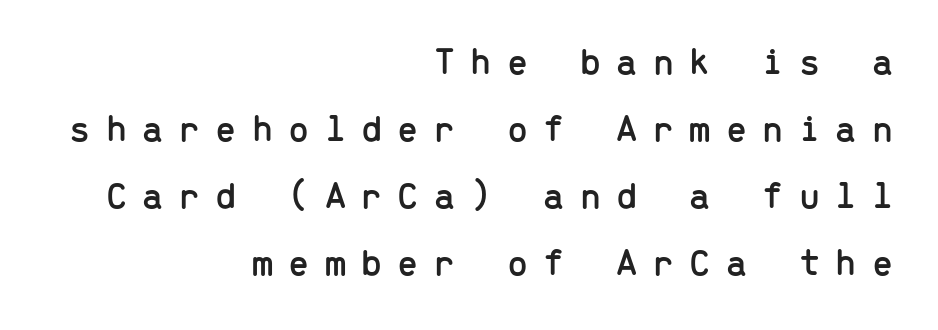
{"serif": "no", "italic": "no", "width": "normal", "stroke_contrast": "low", "x_height": "medium", "monospaced": "yes", "underline": "no", "align": "right", "line_spacing_ratio": 1.76, "letter_spacing": "wide", "letter_spacing_em": 0.4, "glyph_px": 38}
